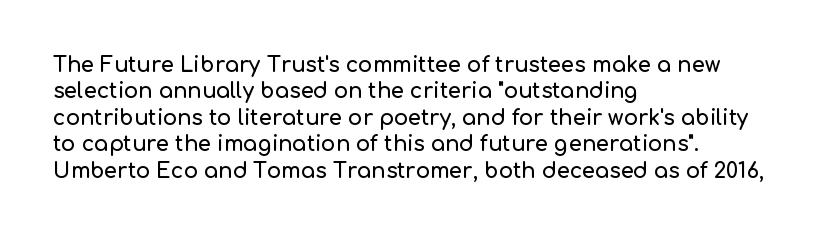
Q: Is the text italic (slanted)? A: No, it is upright.
Q: Is the text underlined? A: No.
Q: How is the paragraph aligned? A: Left-aligned.
Q: Is the spacing between letters normal or unusually wide? A: Normal.
Q: Is the spacing between lines tight, normal or loose? A: Normal.
